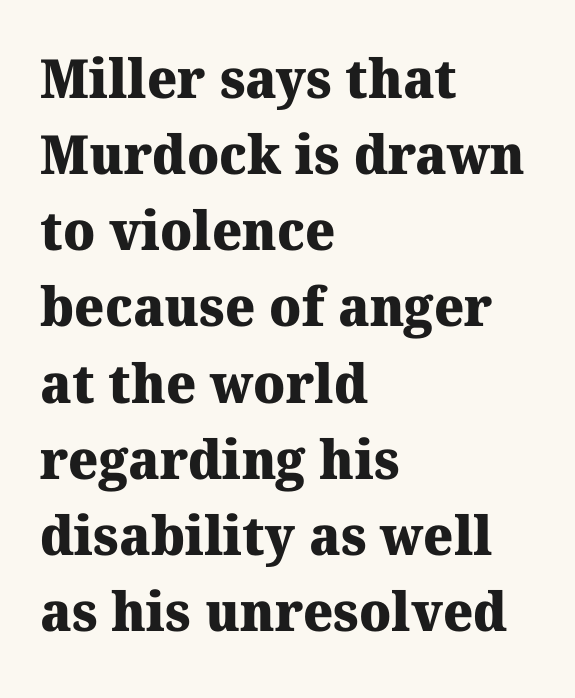
Q: Is the text bold? A: Yes.
Q: Is the typeface a serif or a sans-serif typeface? A: Serif.
Q: Is the text underlined? A: No.
Q: How is the paragraph aligned? A: Left-aligned.
Q: Is the spacing between letters normal or unusually wide? A: Normal.
Q: Is the spacing between lines tight, normal or loose? A: Normal.
Q: Width (condensed, normal, or wide)? A: Normal.
Q: Stroke contrast? A: Medium.
Q: x-height? A: Medium.
Q: Monospaced? A: No.
